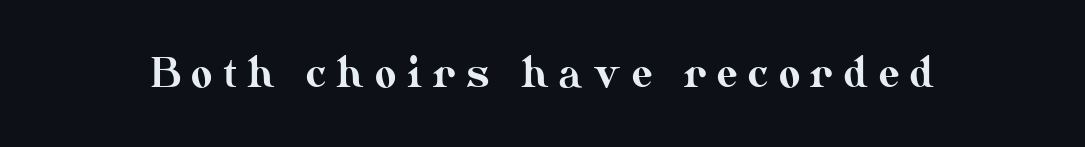
The image shows 41 px text type, upright; set unusually wide letter spacing (+0.26 em), not underlined; medium stroke contrast and a small x-height.
